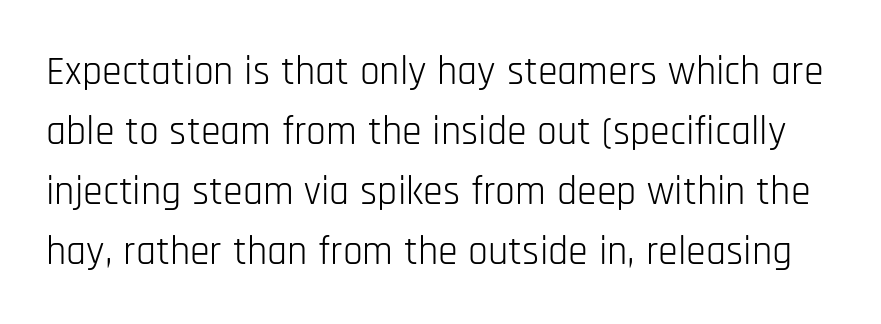
The image shows 40 px light, condensed sans-serif type, upright; set normal line spacing (1.5x), normal letter spacing, not underlined; low stroke contrast and a large x-height.
